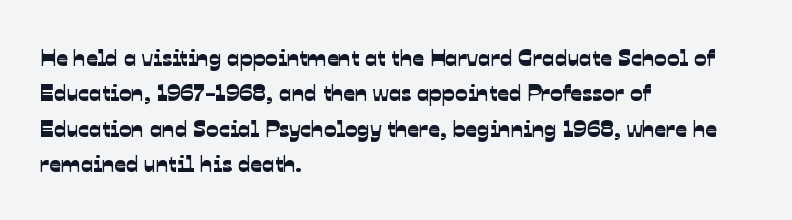
{"underline": "no", "align": "left", "line_spacing": "normal", "line_spacing_ratio": 1.54, "letter_spacing": "normal", "letter_spacing_em": 0.0, "glyph_px": 23}
